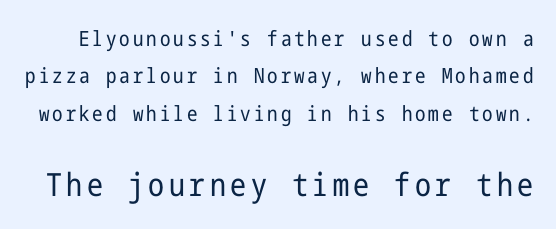
Is the lower block the larger one? Yes — the lower block carries the bigger type. This reads as an unemphasized weight, regular at the heaviest. Notice how the stems are strictly vertical — no italics here. This sample uses a sans-serif face. The gap between lines stays unmarked.
